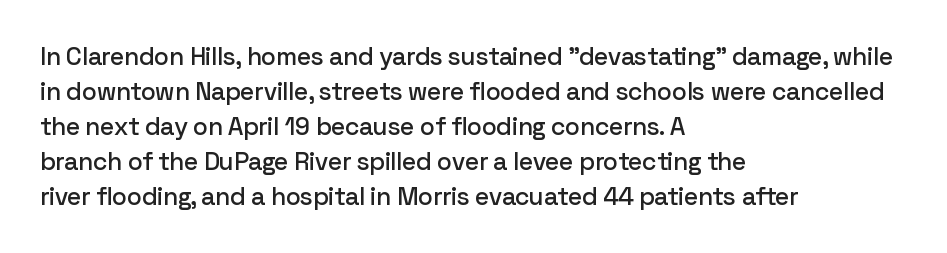
Q: Is the text italic (slanted)? A: No, it is upright.
Q: Is the text underlined? A: No.
Q: How is the paragraph aligned? A: Left-aligned.
Q: Is the spacing between letters normal or unusually wide? A: Normal.
Q: Is the spacing between lines tight, normal or loose? A: Normal.
